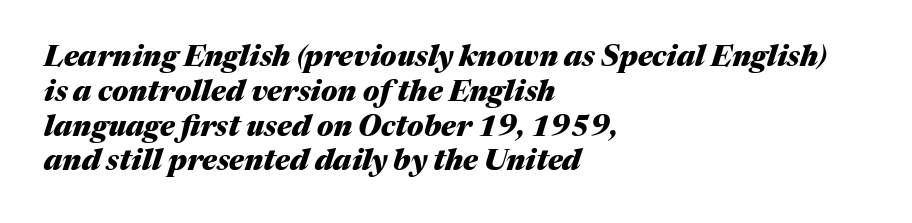
Tracking value appears to be zero — textbook default spacing. The face used here is proportionally spaced, like ordinary book or web type. Caption: multi-line text, flush left, ragged right. The space directly below the letters is spotless. Slant detected: the letters are inclined.
